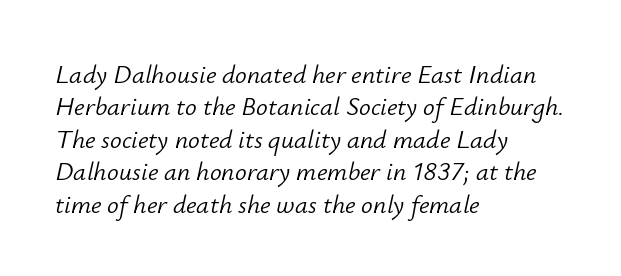
Q: Is the text bold? A: No.
Q: Is the text italic (slanted)? A: Yes, it leans right by about 12 degrees.
Q: Is the text underlined? A: No.
Q: How is the paragraph aligned? A: Left-aligned.
Q: Is the spacing between letters normal or unusually wide? A: Normal.
Q: Is the spacing between lines tight, normal or loose? A: Normal.
